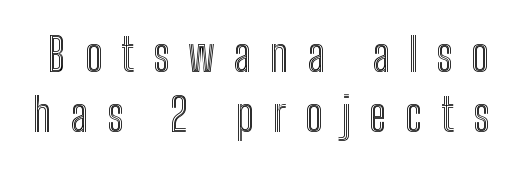
The leading is moderate, giving the passage an even texture. Nobody drew a line under any word here. The letters are spread apart with noticeably loose tracking. The letters advance in unequal steps, a hallmark of proportional type.
